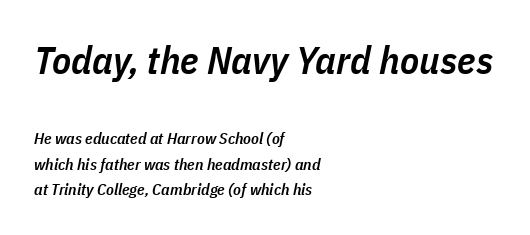
{"italic": "yes", "lean": "right", "slant_degrees": 11, "bold": "semi", "weight": "semibold", "width": "condensed", "stroke_contrast": "low", "x_height": "medium", "monospaced": "no", "underline": "no", "align": "left", "line_spacing": "normal", "line_spacing_ratio": 1.59, "letter_spacing": "normal", "letter_spacing_em": 0.0, "larger_block": "first", "size_ratio": 2.44, "glyph_px": 39}
